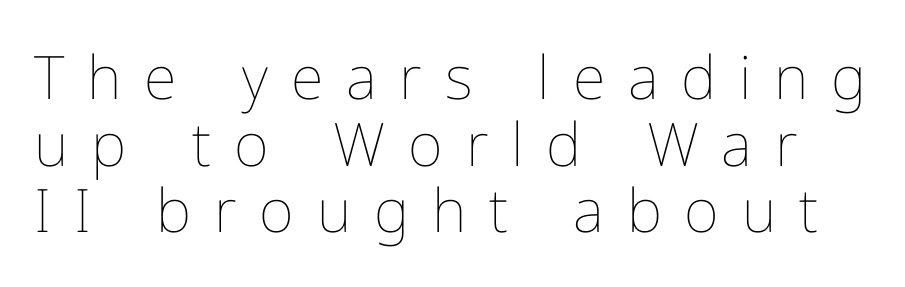
{"italic": "no", "bold": "no", "weight": "thin", "width": "normal", "stroke_contrast": "low", "x_height": "medium", "monospaced": "no", "underline": "no", "line_spacing": "tight", "line_spacing_ratio": 1.11, "letter_spacing": "wide", "letter_spacing_em": 0.38, "glyph_px": 60}
